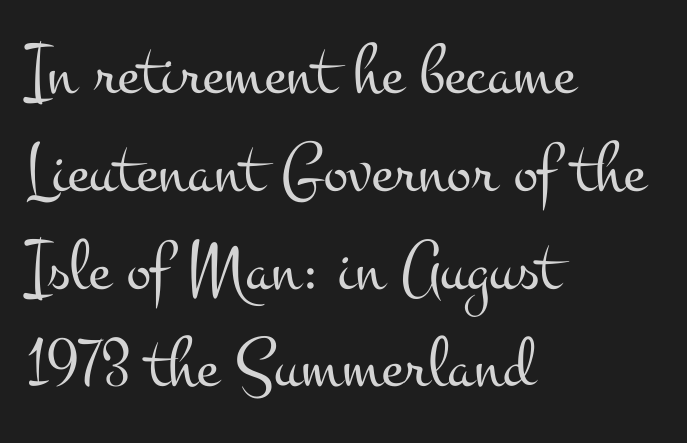
The image shows 73 px light, wide serif type; set left-aligned, normal line spacing (1.34x), normal letter spacing, not underlined; medium stroke contrast and a small x-height.
